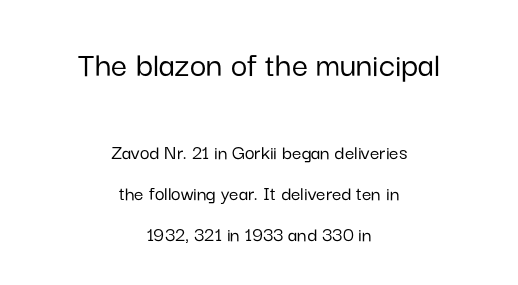
The image shows 36 px sans-serif type, upright; set centered, loose line spacing (1.95x), normal letter spacing, not underlined; the first (top) block is 1.71x larger; low stroke contrast and a medium x-height.
